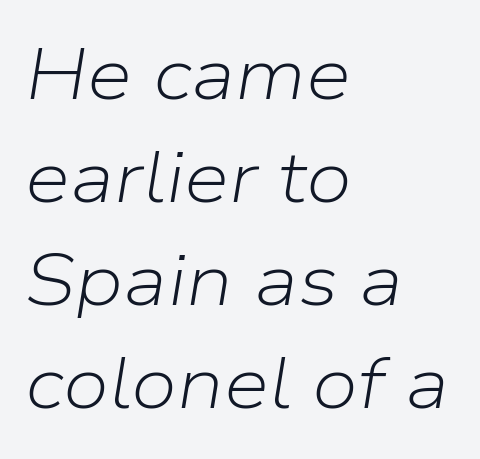
Weight: in the light-to-regular range. These lines are set flush left with a ragged right edge. Underlining? Definitely not there. You could call the tracking neutral — neither tight nor loose. Leading: standard. The rendering uses natural spacing where letterforms have individual widths.
